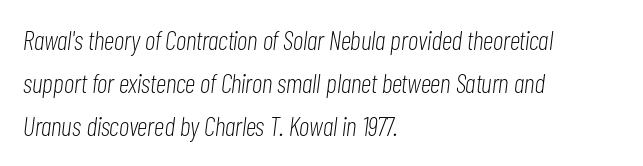
The area under the type is left untouched. Casual observation: everything's shoved over to the left. No chunkiness to these letters — they're not bold. The vertical gap from one line to the next is medium.
